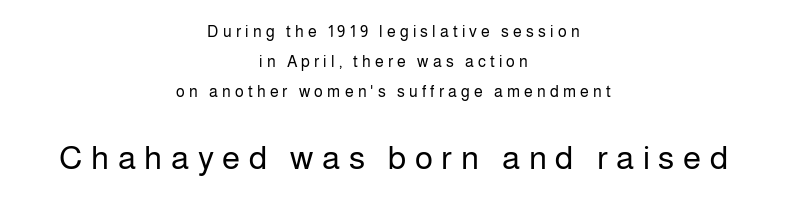
Q: Is the text bold? A: No.
Q: Is the text italic (slanted)? A: No, it is upright.
Q: Is the typeface a serif or a sans-serif typeface? A: Sans-serif.
Q: Is the text underlined? A: No.
Q: How is the paragraph aligned? A: Centered.
Q: Is the spacing between letters normal or unusually wide? A: Unusually wide.
Q: Which block of text is set in a larger size, the first (top) or the second (bottom)? A: The second (bottom) one.
Q: Width (condensed, normal, or wide)? A: Normal.
Q: Stroke contrast? A: Low.
Q: x-height? A: Medium.
Q: Monospaced? A: No.
